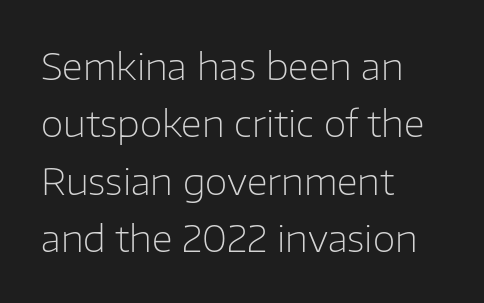
Descenders are the only things crossing below the line. Unlike a traditional serif, this face leaves its strokes unadorned. Every row of glyphs begins at an identical x-position on the left. The face used here is proportionally spaced, like ordinary book or web type.
